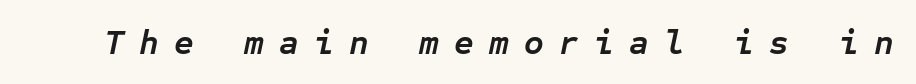
The tracking reads as deliberately expanded to a designer's eye. The face used here is monospaced, like something from a code editor. Caption: bold face, heavy strokes. Notice how the stems are inclined rather than vertical — that's the hallmark of italics.
